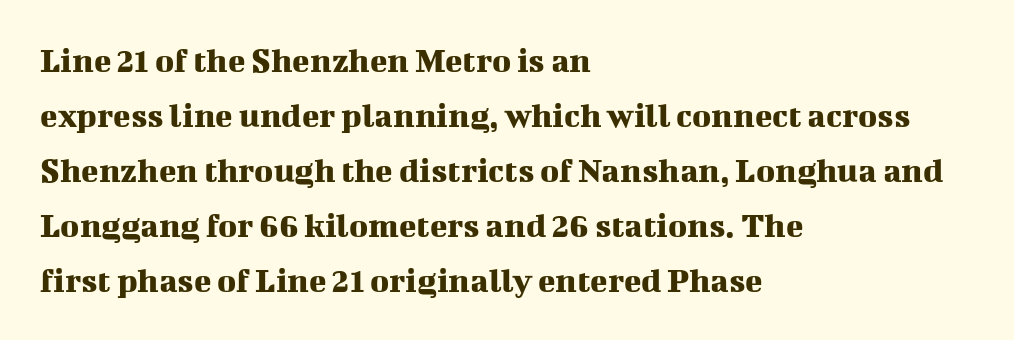
The image shows 36 px serif type, upright; set left-aligned, normal line spacing (1.53x), normal letter spacing, not underlined; medium stroke contrast and a medium x-height.
